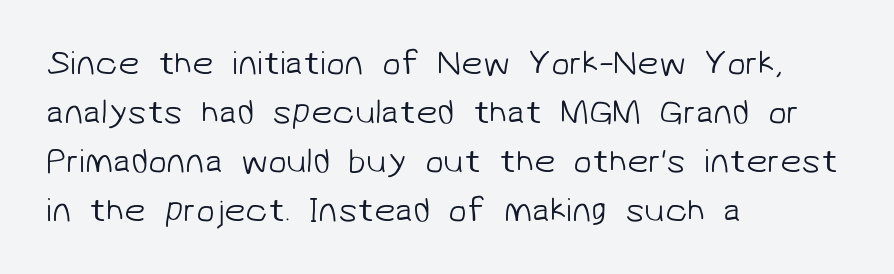
The image shows 34 px light sans-serif type; set left-aligned, normal line spacing (1.44x), normal letter spacing, not underlined; low stroke contrast and a medium x-height.
